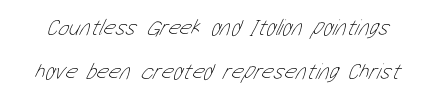
The image shows 23 px text type; set loose line spacing (1.91x), normal letter spacing, not underlined.
